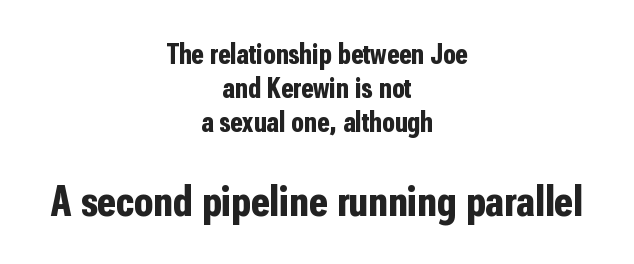
Q: Is the text bold? A: Yes.
Q: Is the text italic (slanted)? A: No, it is upright.
Q: Is the typeface a serif or a sans-serif typeface? A: Sans-serif.
Q: Is the text underlined? A: No.
Q: How is the paragraph aligned? A: Centered.
Q: Is the spacing between letters normal or unusually wide? A: Normal.
Q: Which block of text is set in a larger size, the first (top) or the second (bottom)? A: The second (bottom) one.
Q: Width (condensed, normal, or wide)? A: Condensed.
Q: Stroke contrast? A: Low.
Q: x-height? A: Medium.
Q: Monospaced? A: No.
